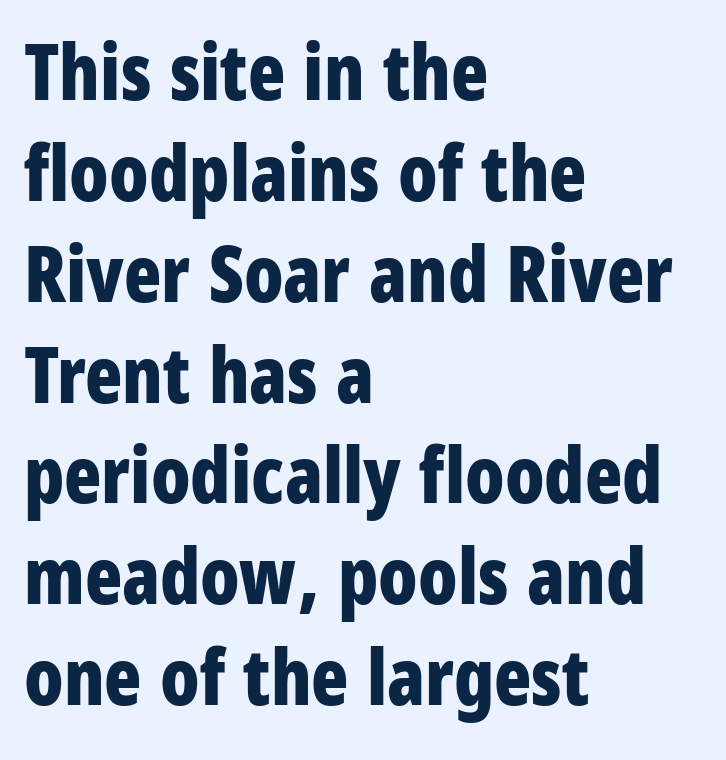
The image shows 77 px bold, condensed sans-serif type, upright; set left-aligned, normal line spacing (1.31x), normal letter spacing, not underlined; low stroke contrast and a large x-height.
